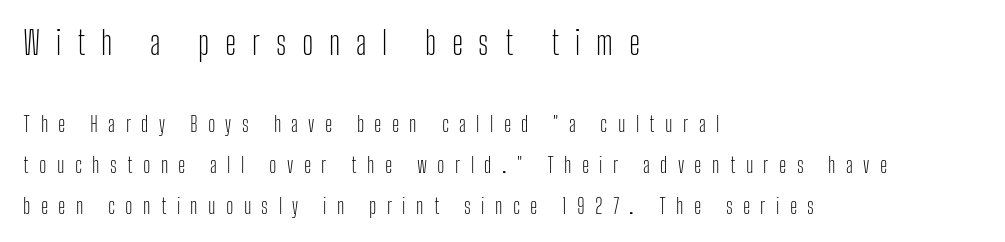
Ink coverage per letter is moderate at most. The initial chunk of copy outweighs the following chunk in type size. Here the glyphs are tracked loosely, breaking word shapes into spaced letters. Plain, unruled lines of type. This sample is left-justified, so line endings fall wherever the words run out.
